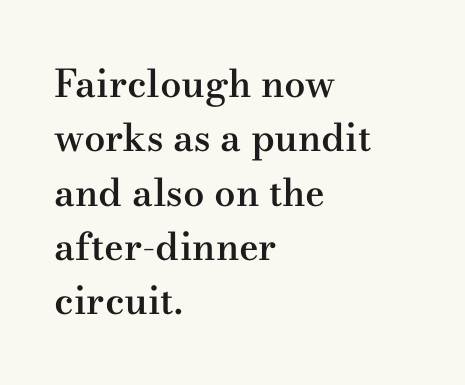
The letterforms sit shoulder to shoulder at normal distance. Observe the serifs anchoring each vertical stroke in this sample. The lines sit at an ordinary, default distance from one another. Honestly, there is no underline to notice here at all. Students, this is semibold: more ink than regular, less than bold.
